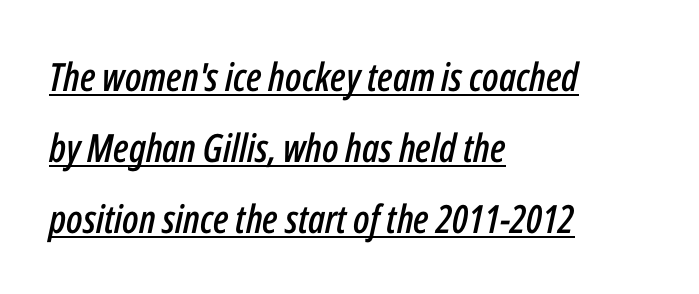
Q: Is the text italic (slanted)? A: Yes, it leans right by about 12 degrees.
Q: Is the text underlined? A: Yes.
Q: How is the paragraph aligned? A: Left-aligned.
Q: Is the spacing between letters normal or unusually wide? A: Normal.
Q: Width (condensed, normal, or wide)? A: Condensed.
Q: Stroke contrast? A: Low.
Q: x-height? A: Medium.
Q: Monospaced? A: No.
